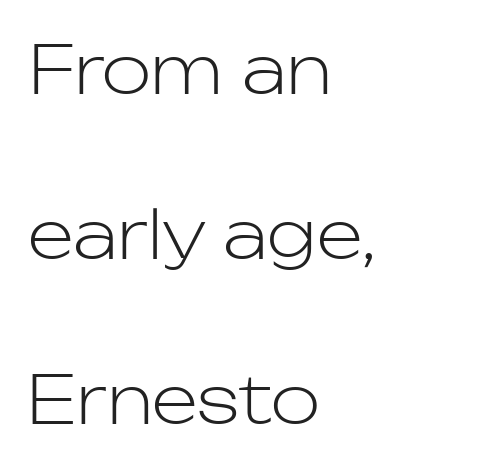
The image shows 66 px light sans-serif type, upright; set left-aligned, loose line spacing (2.5x), normal letter spacing, not underlined; low stroke contrast and a medium x-height.
